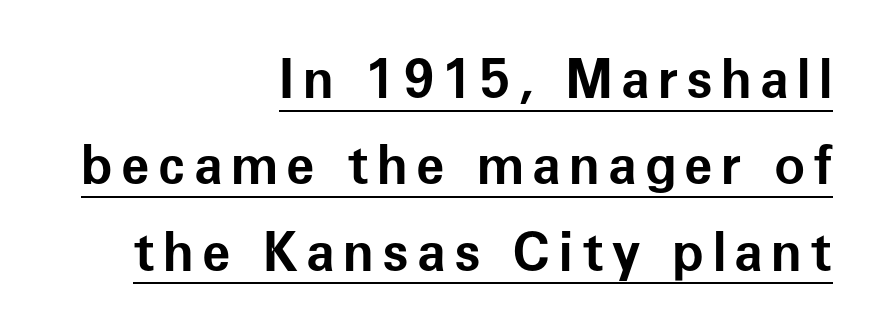
{"serif": "no", "italic": "no", "bold": "yes", "weight": "bold", "width": "normal", "stroke_contrast": "low", "x_height": "medium", "monospaced": "no", "underline": "yes", "align": "right", "line_spacing": "normal", "line_spacing_ratio": 1.66, "glyph_px": 52}
